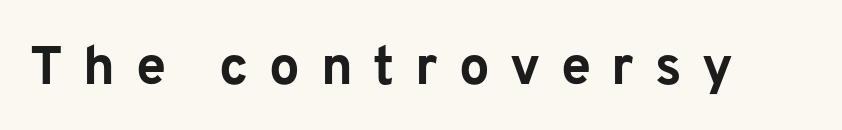
{"serif": "no", "italic": "no", "bold": "yes", "weight": "bold", "width": "normal", "stroke_contrast": "low", "x_height": "medium", "monospaced": "no", "underline": "no", "letter_spacing": "wide", "letter_spacing_em": 0.38, "glyph_px": 54}
